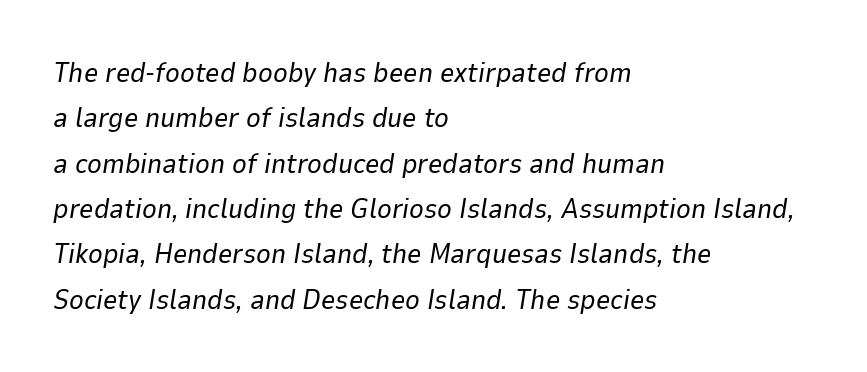
Q: Is the text bold? A: No.
Q: Is the text italic (slanted)? A: Yes, it leans right by about 9 degrees.
Q: Is the text underlined? A: No.
Q: How is the paragraph aligned? A: Left-aligned.
Q: Is the spacing between letters normal or unusually wide? A: Normal.
Q: Is the spacing between lines tight, normal or loose? A: Normal.
Q: Width (condensed, normal, or wide)? A: Normal.
Q: Stroke contrast? A: Low.
Q: x-height? A: Medium.
Q: Monospaced? A: No.
